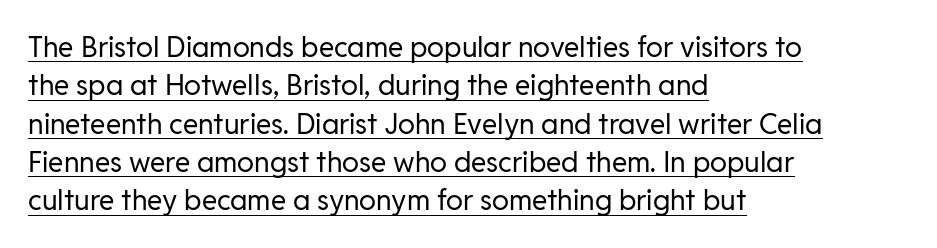
{"serif": "no", "italic": "no", "bold": "no", "weight": "regular", "width": "normal", "stroke_contrast": "low", "x_height": "medium", "monospaced": "no", "underline": "yes", "align": "left", "line_spacing": "normal", "line_spacing_ratio": 1.37, "letter_spacing": "normal", "letter_spacing_em": 0.0, "glyph_px": 28}
